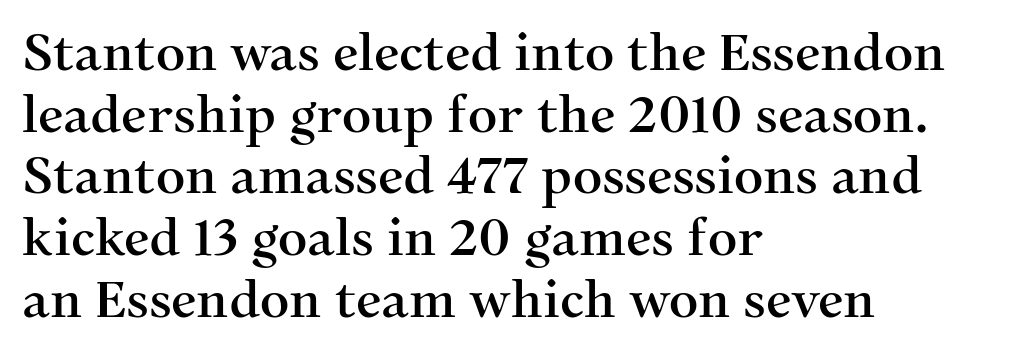
{"serif": "yes", "italic": "no", "width": "normal", "stroke_contrast": "medium", "x_height": "medium", "monospaced": "no", "underline": "no", "align": "left", "line_spacing_ratio": 1.21, "letter_spacing": "normal", "letter_spacing_em": 0.0, "glyph_px": 51}
